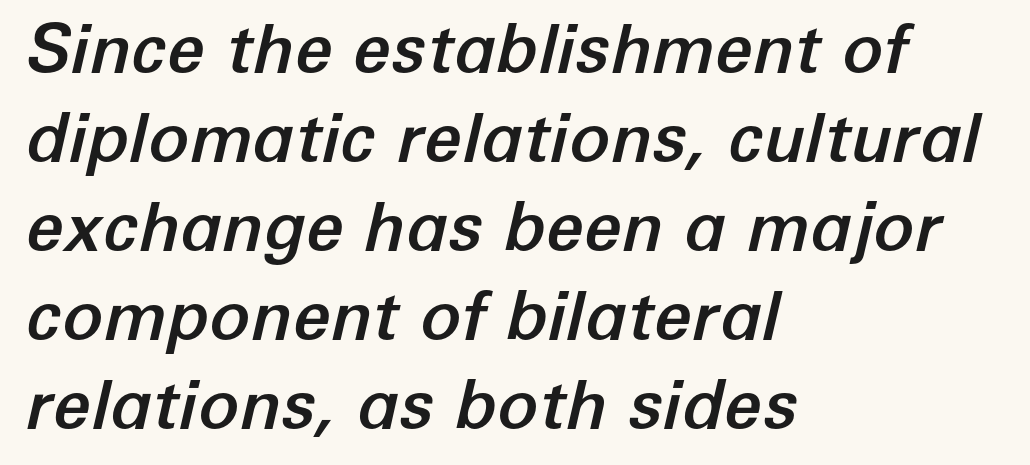
Nothing unusual about the tracking: characters are spaced as the font intends. Note the varied advance widths — an 'i' is clearly narrower than an 'm'. The string is rendered with underlining switched off. All the whitespace from short lines collects on the right. Interline gaps are of average width in this sample. Yep, that's italic — everything's leaning.
